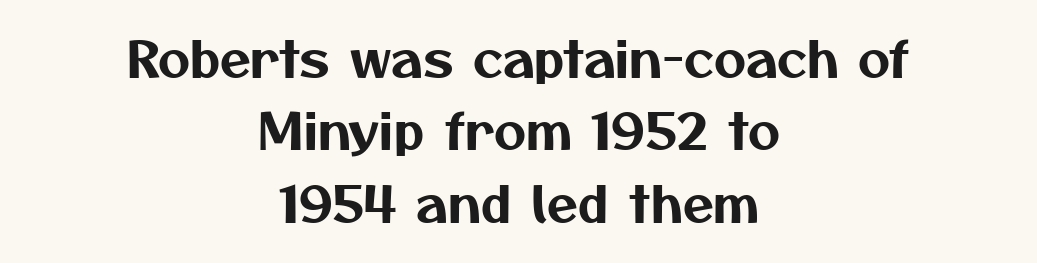
Q: Is the typeface a serif or a sans-serif typeface? A: Sans-serif.
Q: Is the text underlined? A: No.
Q: How is the paragraph aligned? A: Centered.
Q: Is the spacing between letters normal or unusually wide? A: Normal.
Q: Is the spacing between lines tight, normal or loose? A: Normal.
Q: Width (condensed, normal, or wide)? A: Normal.
Q: Stroke contrast? A: Medium.
Q: x-height? A: Medium.
Q: Monospaced? A: No.
